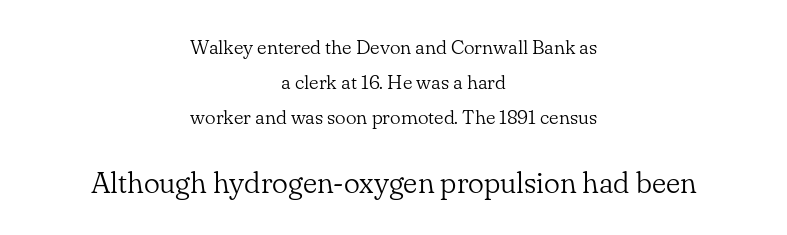
Nothing unusual about the tracking: characters are spaced as the font intends. A typesetter would mark this as roman, not italic. A serif font was chosen for this passage. Leftover space on each line is divided equally before and after the words. Varying glyph widths throughout — classic text-font behaviour.
